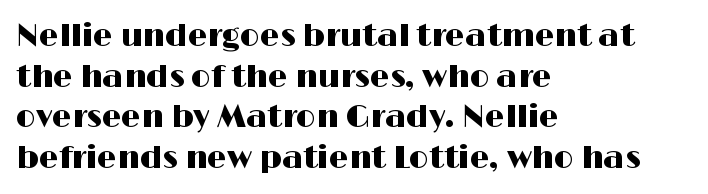
{"serif": "no", "italic": "no", "width": "wide", "stroke_contrast": "high", "x_height": "medium", "monospaced": "no", "underline": "no", "align": "left", "line_spacing": "normal", "line_spacing_ratio": 1.31, "letter_spacing": "normal", "letter_spacing_em": 0.0, "glyph_px": 31}
